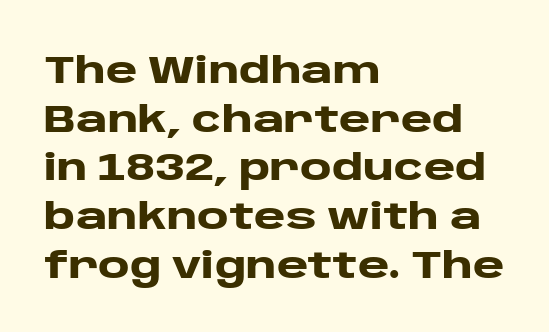
The letters advance in unequal steps, a hallmark of proportional type. The specimen omits any rule beneath the text block's lines. The lines in this sample share a left origin and differ only in where they stop. How are the letters spaced? Ordinarily, with no added tracking.
